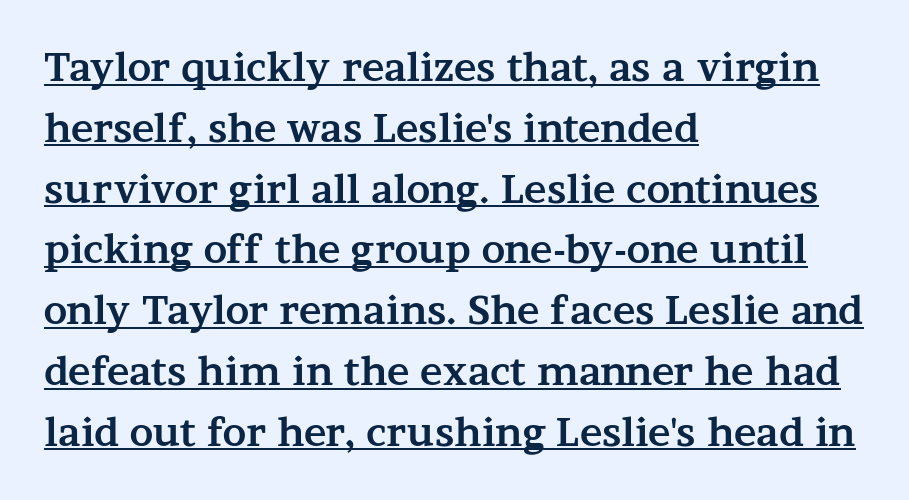
Q: Is the text bold? A: Yes.
Q: Is the text italic (slanted)? A: No, it is upright.
Q: Is the typeface a serif or a sans-serif typeface? A: Serif.
Q: Is the text underlined? A: Yes.
Q: How is the paragraph aligned? A: Left-aligned.
Q: Is the spacing between letters normal or unusually wide? A: Normal.
Q: Is the spacing between lines tight, normal or loose? A: Normal.
Q: Width (condensed, normal, or wide)? A: Wide.
Q: Stroke contrast? A: Medium.
Q: x-height? A: Medium.
Q: Monospaced? A: No.
